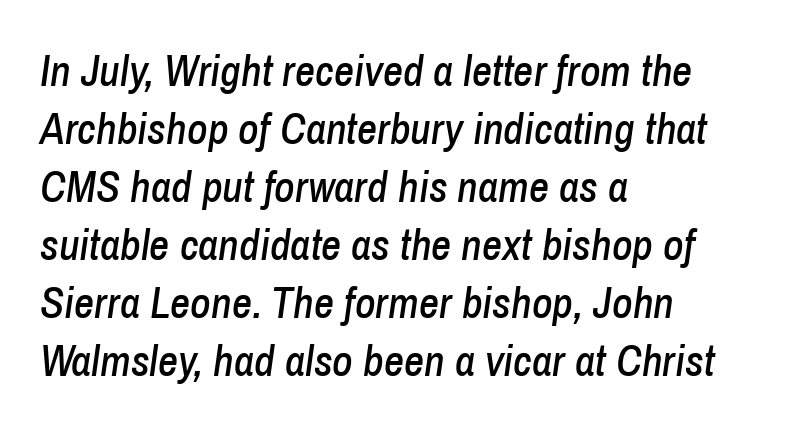
The image shows 44 px condensed type, italic (leaning right); set left-aligned, normal line spacing (1.32x), normal letter spacing, not underlined; low stroke contrast and a medium x-height.
